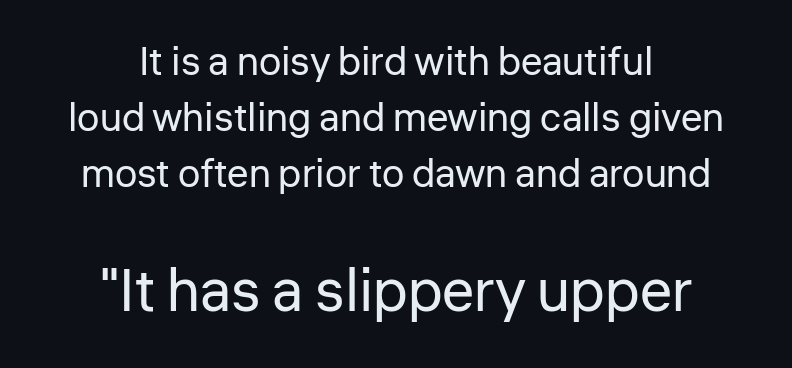
Q: Is the text bold? A: No.
Q: Is the text italic (slanted)? A: No, it is upright.
Q: Is the typeface a serif or a sans-serif typeface? A: Sans-serif.
Q: Is the text underlined? A: No.
Q: How is the paragraph aligned? A: Centered.
Q: Is the spacing between letters normal or unusually wide? A: Normal.
Q: Is the spacing between lines tight, normal or loose? A: Normal.
Q: Which block of text is set in a larger size, the first (top) or the second (bottom)? A: The second (bottom) one.
Q: Width (condensed, normal, or wide)? A: Normal.
Q: Stroke contrast? A: Low.
Q: x-height? A: Medium.
Q: Monospaced? A: No.
